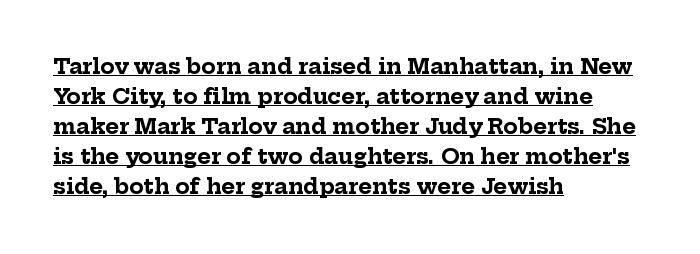
The image shows 21 px bold type, upright; set left-aligned, normal line spacing (1.43x), normal letter spacing, underlined.
